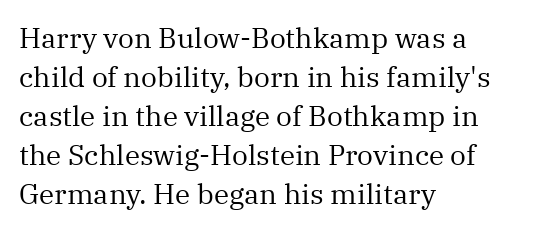
The image shows 28 px regular-weight serif type, upright; set left-aligned, normal line spacing (1.39x), normal letter spacing, not underlined; medium stroke contrast and a medium x-height.
